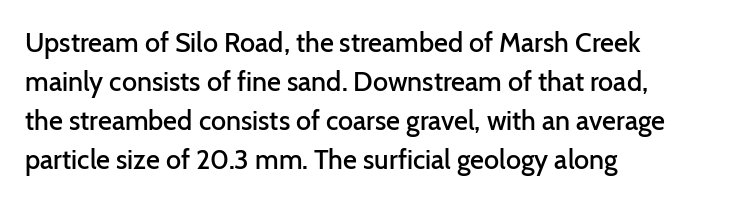
Q: Is the text bold? A: Semi-bold.
Q: Is the text italic (slanted)? A: No, it is upright.
Q: Is the text underlined? A: No.
Q: How is the paragraph aligned? A: Left-aligned.
Q: Is the spacing between letters normal or unusually wide? A: Normal.
Q: Is the spacing between lines tight, normal or loose? A: Normal.
